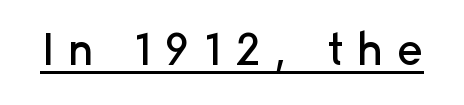
Every word sits above its own underline. The horizontal fit of the characters is loose and conspicuously gappy. Posture: straight, roman, zero tilt. This sample uses a sans-serif face. The letters advance in unequal steps, a hallmark of proportional type.
